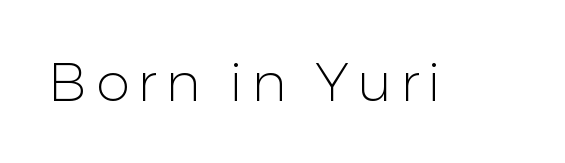
Q: Is the text bold? A: No.
Q: Is the text italic (slanted)? A: No, it is upright.
Q: Is the typeface a serif or a sans-serif typeface? A: Sans-serif.
Q: Is the text underlined? A: No.
Q: Width (condensed, normal, or wide)? A: Normal.
Q: Stroke contrast? A: Low.
Q: x-height? A: Medium.
Q: Monospaced? A: No.
